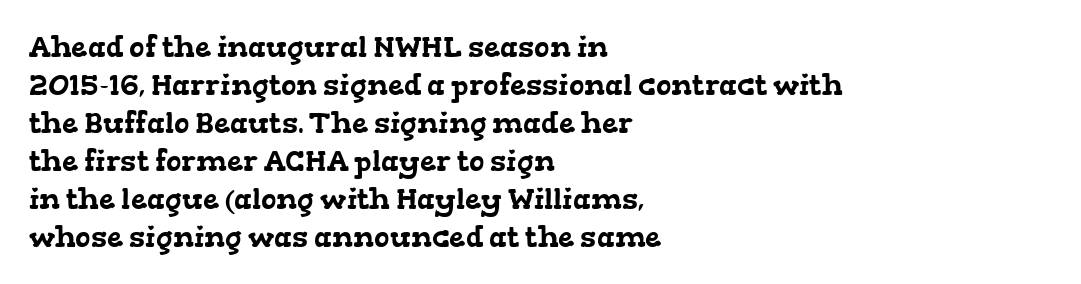
This sample has the flowing, uneven cadence of proportional lettering. Honestly, the letter spacing is just normal — you wouldn't notice it. Old-style or modern, the face here clearly has serifs. Students, observe: this is what conventionally led text looks like. The compositor pushed each line to the left boundary. Plain, unruled lines of type.
